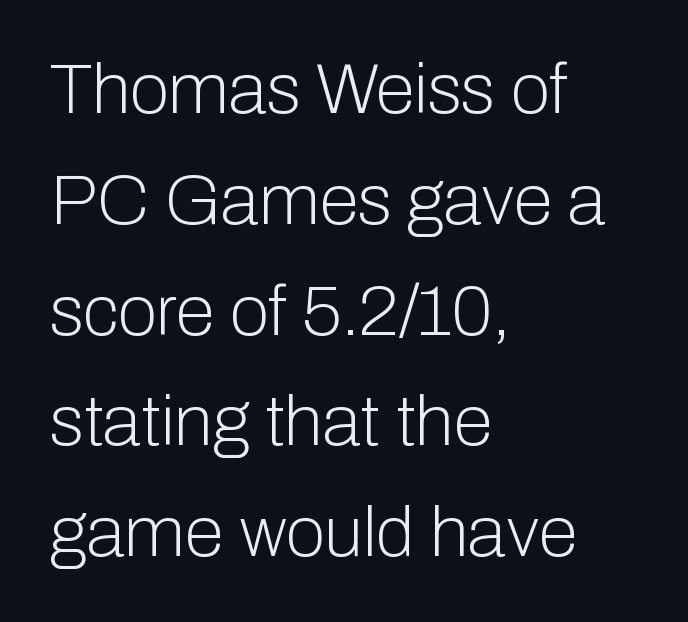
{"serif": "no", "italic": "no", "bold": "no", "weight": "light", "width": "normal", "stroke_contrast": "low", "x_height": "medium", "monospaced": "no", "underline": "no", "align": "left", "line_spacing": "normal", "line_spacing_ratio": 1.56, "letter_spacing": "normal", "letter_spacing_em": 0.0, "glyph_px": 71}
